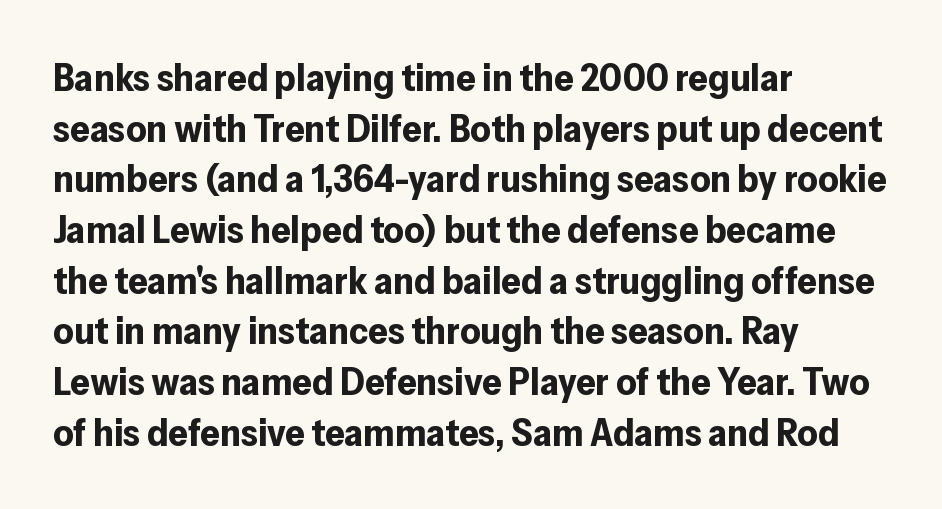
Bold? Absolutely — the strokes are thick and heavy. The designer left line spacing at the default. Looks like regular typesetting: each glyph gets only the width it needs. You could call the tracking neutral — neither tight nor loose.
